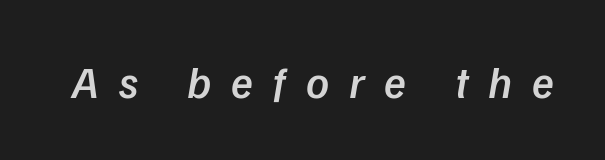
{"serif": "no", "bold": "semi", "weight": "semibold", "width": "normal", "stroke_contrast": "low", "x_height": "medium", "monospaced": "no", "underline": "no", "letter_spacing": "wide", "letter_spacing_em": 0.44, "glyph_px": 45}
